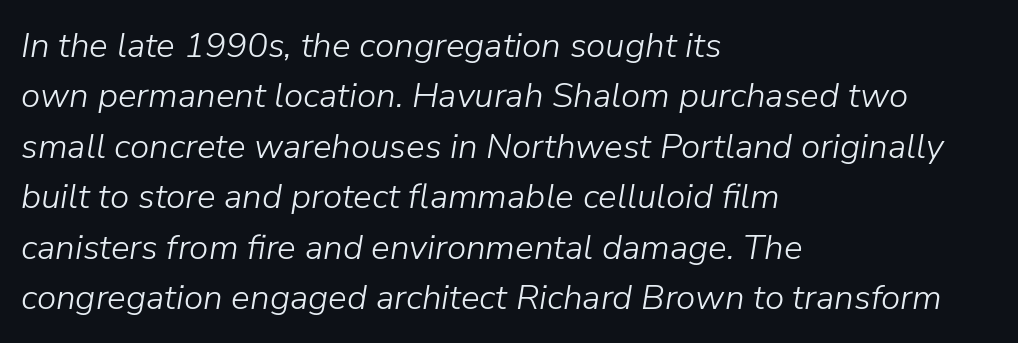
If you drew a line through each stem, it would be angled. Alignment: flush left. No heavy texture on the line: the type isn't bold. Here the designer chose a conventional face with non-uniform glyph widths. Tracking here is standard; glyphs follow each other at the usual distance. Line spacing here is normal.
